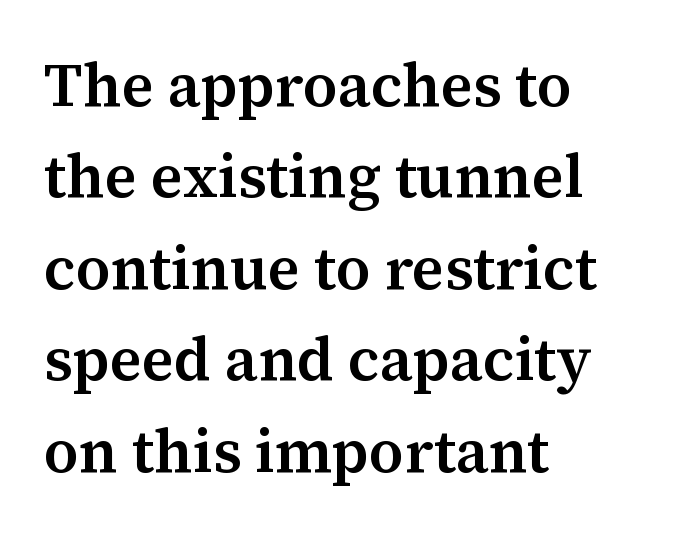
{"serif": "yes", "italic": "no", "bold": "semi", "weight": "semibold", "width": "normal", "stroke_contrast": "medium", "x_height": "medium", "monospaced": "no", "underline": "no", "align": "left", "line_spacing": "normal", "line_spacing_ratio": 1.5, "letter_spacing": "normal", "letter_spacing_em": 0.0, "glyph_px": 61}
